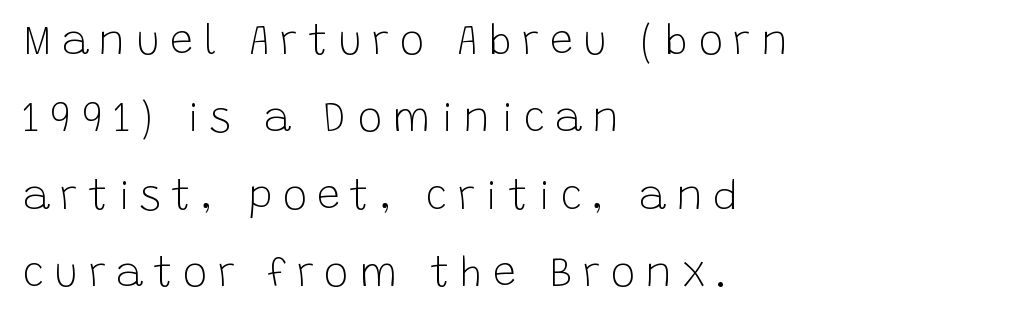
Decoration check: the copy has no underline. Here the glyphs are tracked loosely, breaking word shapes into spaced letters. To sum up the face: it is a sans, with no serifs. A roman cut, with each character standing at attention.
